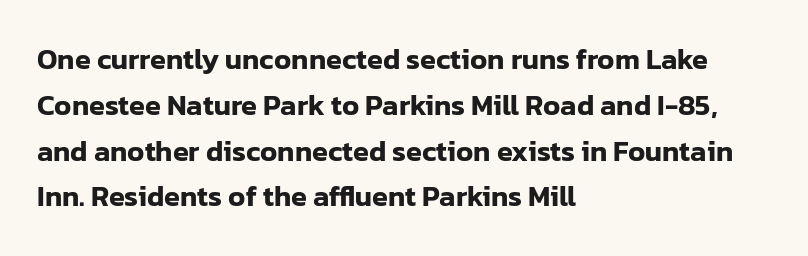
The image shows 29 px sans-serif type, upright; set left-aligned, normal line spacing (1.58x), normal letter spacing, not underlined; low stroke contrast and a medium x-height.
